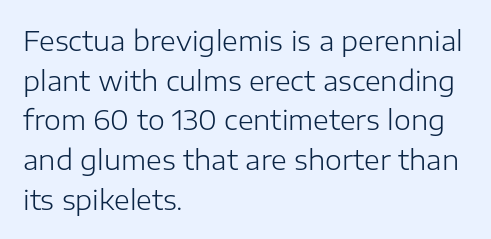
The image shows 27 px text type, upright; set left-aligned, normal line spacing (1.47x), normal letter spacing, not underlined.
